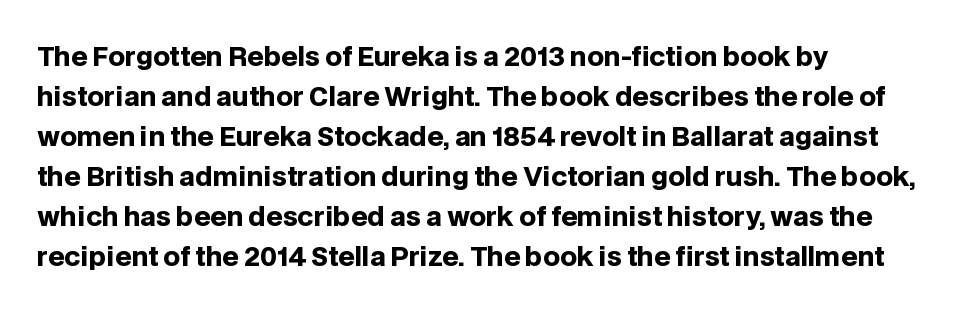
Q: Is the text bold? A: Yes.
Q: Is the text italic (slanted)? A: No, it is upright.
Q: Is the text underlined? A: No.
Q: How is the paragraph aligned? A: Left-aligned.
Q: Is the spacing between letters normal or unusually wide? A: Normal.
Q: Is the spacing between lines tight, normal or loose? A: Normal.
